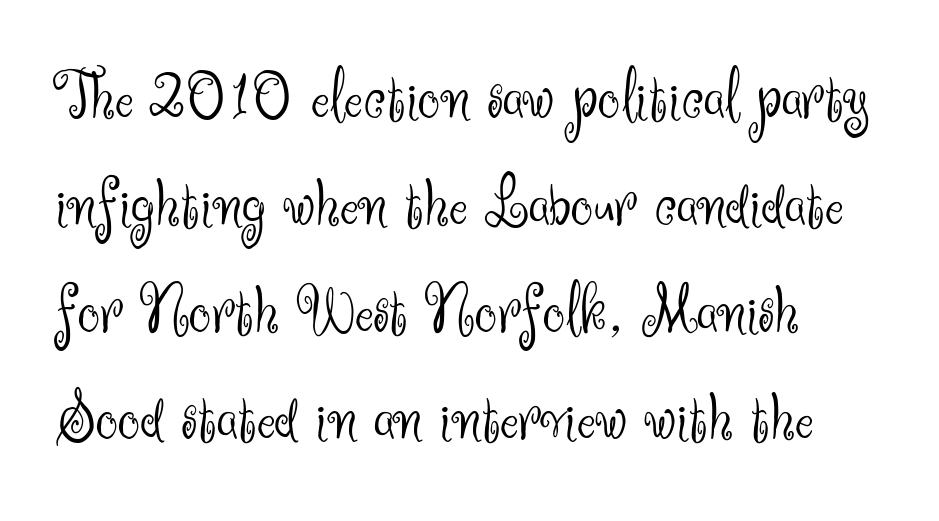
Q: Is the text bold? A: No.
Q: Is the text italic (slanted)? A: No, it is upright.
Q: Is the typeface a serif or a sans-serif typeface? A: Sans-serif.
Q: Is the text underlined? A: No.
Q: How is the paragraph aligned? A: Left-aligned.
Q: Is the spacing between letters normal or unusually wide? A: Normal.
Q: Is the spacing between lines tight, normal or loose? A: Normal.
Q: Width (condensed, normal, or wide)? A: Normal.
Q: Stroke contrast? A: Medium.
Q: x-height? A: Small.
Q: Monospaced? A: No.
